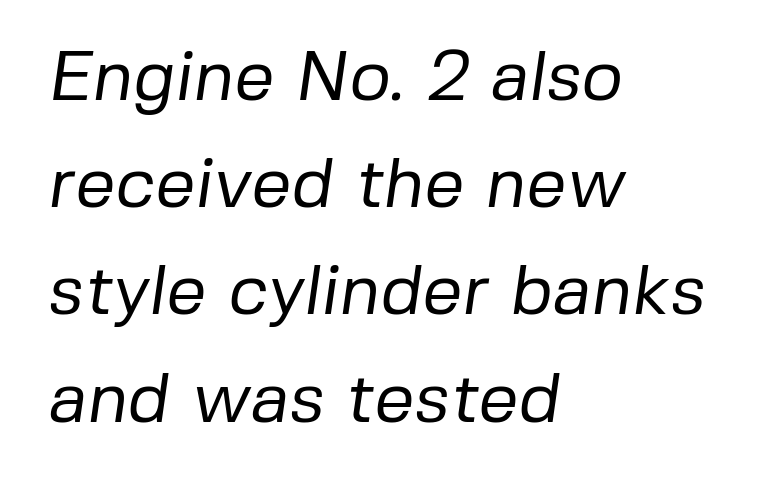
Q: Is the text bold? A: No.
Q: Is the typeface a serif or a sans-serif typeface? A: Sans-serif.
Q: Is the text underlined? A: No.
Q: How is the paragraph aligned? A: Left-aligned.
Q: Is the spacing between letters normal or unusually wide? A: Normal.
Q: Is the spacing between lines tight, normal or loose? A: Normal.
Q: Width (condensed, normal, or wide)? A: Normal.
Q: Stroke contrast? A: Low.
Q: x-height? A: Medium.
Q: Monospaced? A: No.
